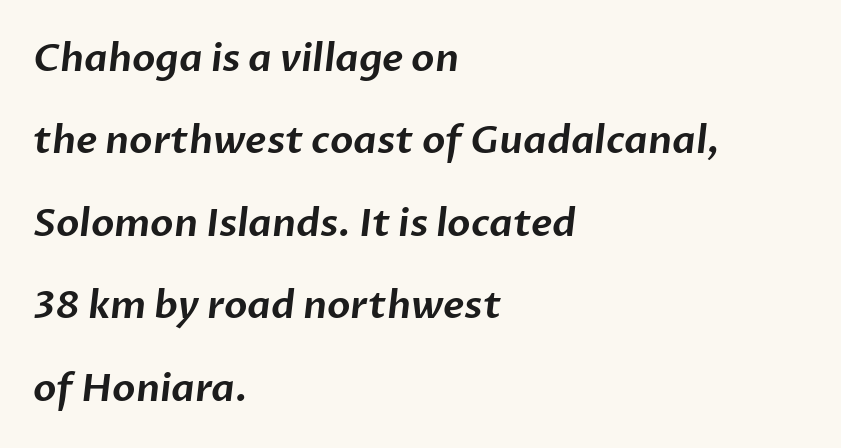
The lines are spread far apart with generous leading. Typographically, this falls in the sans-serif category. One-word summary of the alignment: left. Underline: absent. Here the glyphs are tracked normally, forming tight word shapes. The face used here is proportionally spaced, like ordinary book or web type.
